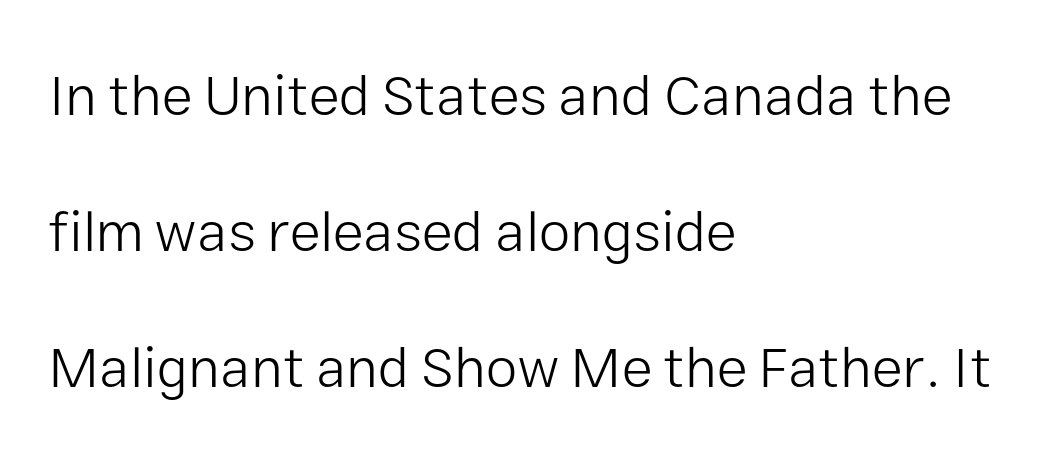
Q: Is the text bold? A: No.
Q: Is the text italic (slanted)? A: No, it is upright.
Q: Is the typeface a serif or a sans-serif typeface? A: Sans-serif.
Q: Is the text underlined? A: No.
Q: How is the paragraph aligned? A: Left-aligned.
Q: Is the spacing between letters normal or unusually wide? A: Normal.
Q: Is the spacing between lines tight, normal or loose? A: Loose.
Q: Width (condensed, normal, or wide)? A: Normal.
Q: Stroke contrast? A: Low.
Q: x-height? A: Medium.
Q: Monospaced? A: No.
